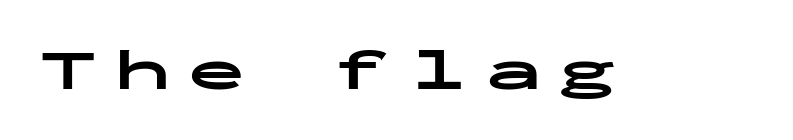
Q: Is the text bold? A: Yes.
Q: Is the text italic (slanted)? A: No, it is upright.
Q: Is the typeface a serif or a sans-serif typeface? A: Sans-serif.
Q: Is the text underlined? A: No.
Q: Is the spacing between letters normal or unusually wide? A: Unusually wide.
Q: Width (condensed, normal, or wide)? A: Wide.
Q: Stroke contrast? A: Low.
Q: x-height? A: Medium.
Q: Monospaced? A: Yes.
